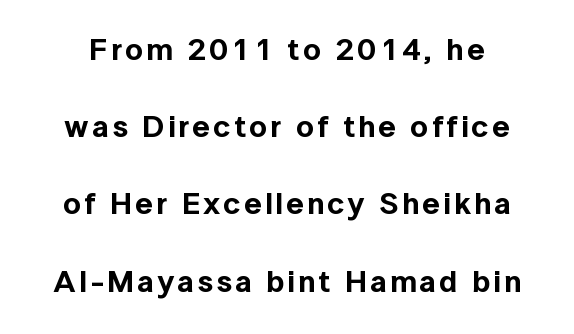
The image shows 31 px sans-serif type, upright; set loose line spacing (2.49x), not underlined; a medium x-height.
